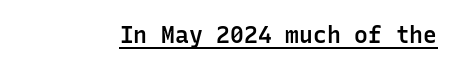
A typesetter would call this zero additional tracking. The rendered words wear a rule along their underside. Every character sits straight up, as roman type does. Typesetter's note: demi weight, one step under bold.
